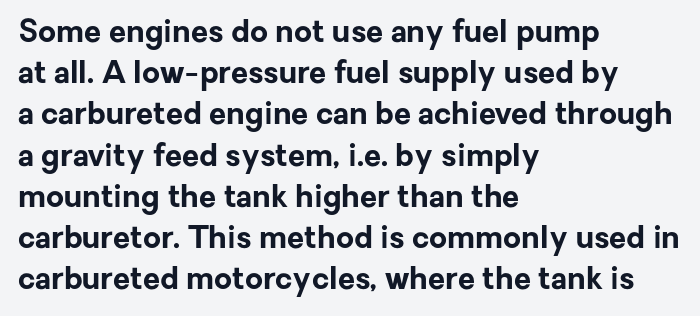
Q: Is the text bold? A: Yes.
Q: Is the text italic (slanted)? A: No, it is upright.
Q: Is the typeface a serif or a sans-serif typeface? A: Sans-serif.
Q: Is the text underlined? A: No.
Q: How is the paragraph aligned? A: Left-aligned.
Q: Is the spacing between letters normal or unusually wide? A: Normal.
Q: Is the spacing between lines tight, normal or loose? A: Normal.
Q: Width (condensed, normal, or wide)? A: Normal.
Q: Stroke contrast? A: Low.
Q: x-height? A: Medium.
Q: Monospaced? A: No.
